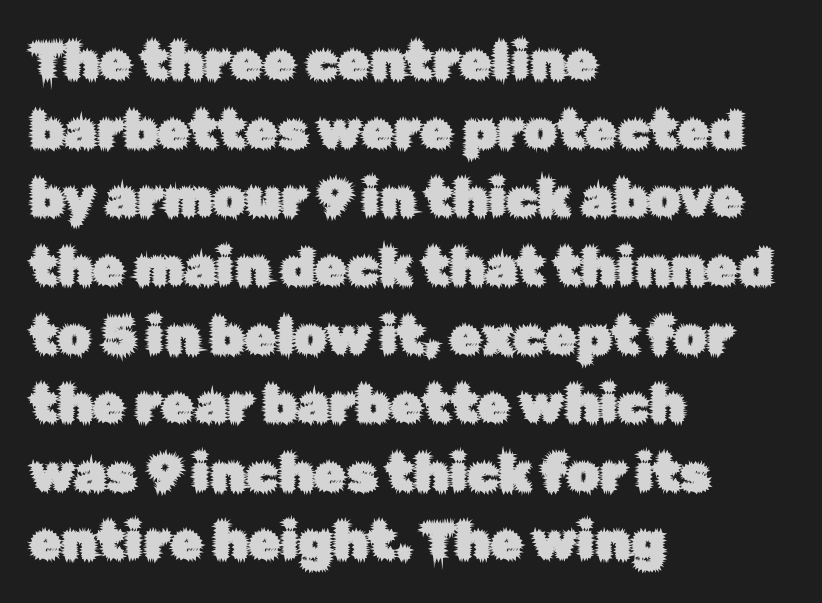
Q: Is the text italic (slanted)? A: No, it is upright.
Q: Is the typeface a serif or a sans-serif typeface? A: Sans-serif.
Q: Is the text underlined? A: No.
Q: How is the paragraph aligned? A: Left-aligned.
Q: Is the spacing between letters normal or unusually wide? A: Normal.
Q: Is the spacing between lines tight, normal or loose? A: Normal.
Q: Width (condensed, normal, or wide)? A: Normal.
Q: Stroke contrast? A: Low.
Q: x-height? A: Medium.
Q: Monospaced? A: No.
